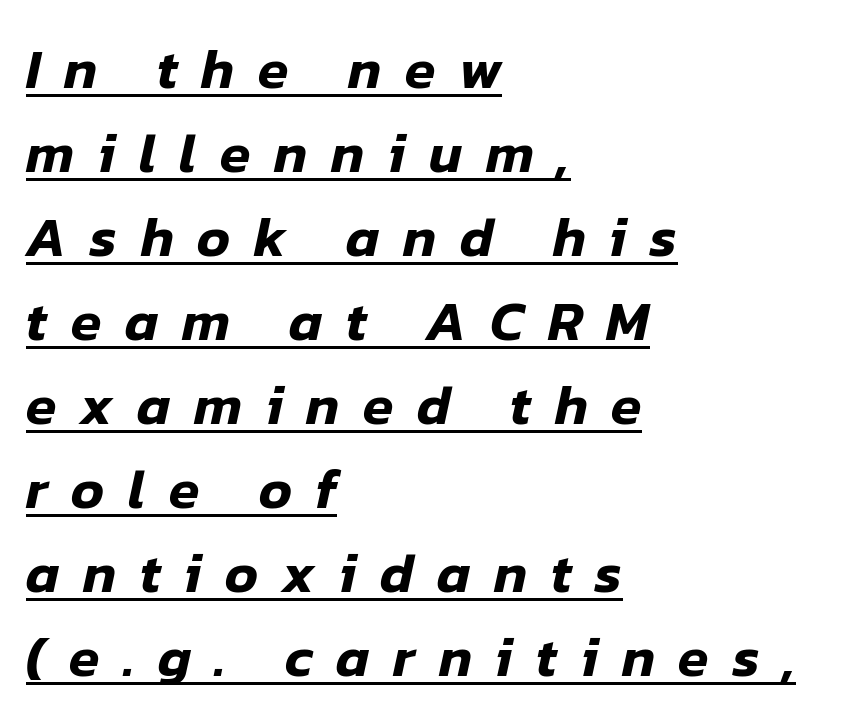
Q: Is the text italic (slanted)? A: Yes, it leans right by about 12 degrees.
Q: Is the text underlined? A: Yes.
Q: How is the paragraph aligned? A: Left-aligned.
Q: Is the spacing between letters normal or unusually wide? A: Unusually wide.
Q: Is the spacing between lines tight, normal or loose? A: Normal.
Q: Width (condensed, normal, or wide)? A: Normal.
Q: Stroke contrast? A: Low.
Q: x-height? A: Medium.
Q: Monospaced? A: No.
